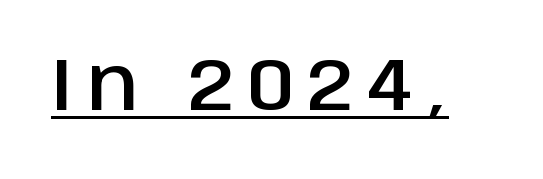
Q: Is the text italic (slanted)? A: No, it is upright.
Q: Is the typeface a serif or a sans-serif typeface? A: Sans-serif.
Q: Is the text underlined? A: Yes.
Q: Width (condensed, normal, or wide)? A: Normal.
Q: Stroke contrast? A: Low.
Q: x-height? A: Large.
Q: Monospaced? A: No.
